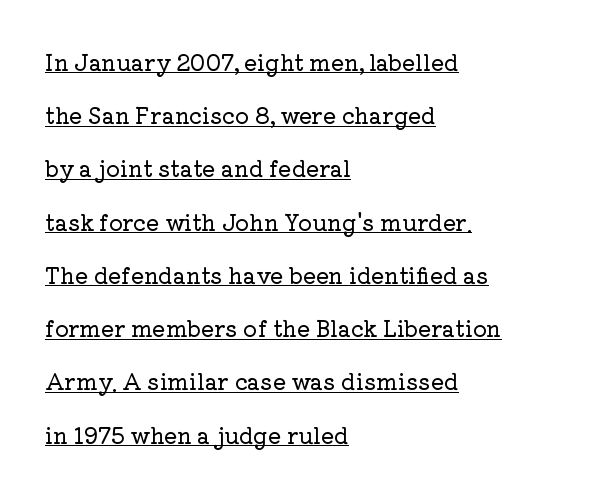
Q: Is the text italic (slanted)? A: No, it is upright.
Q: Is the text underlined? A: Yes.
Q: How is the paragraph aligned? A: Left-aligned.
Q: Is the spacing between letters normal or unusually wide? A: Normal.
Q: Is the spacing between lines tight, normal or loose? A: Loose.
